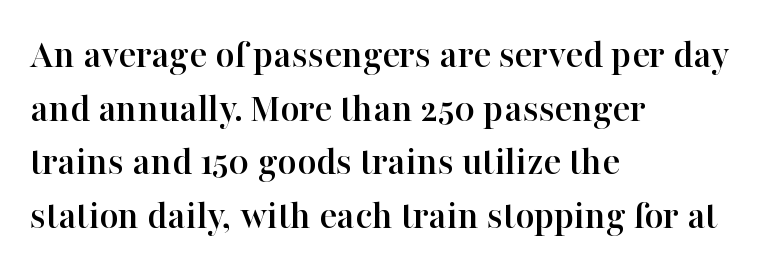
The image shows 41 px serif type, upright; set left-aligned, normal line spacing (1.31x), normal letter spacing, not underlined; high stroke contrast and a medium x-height.
